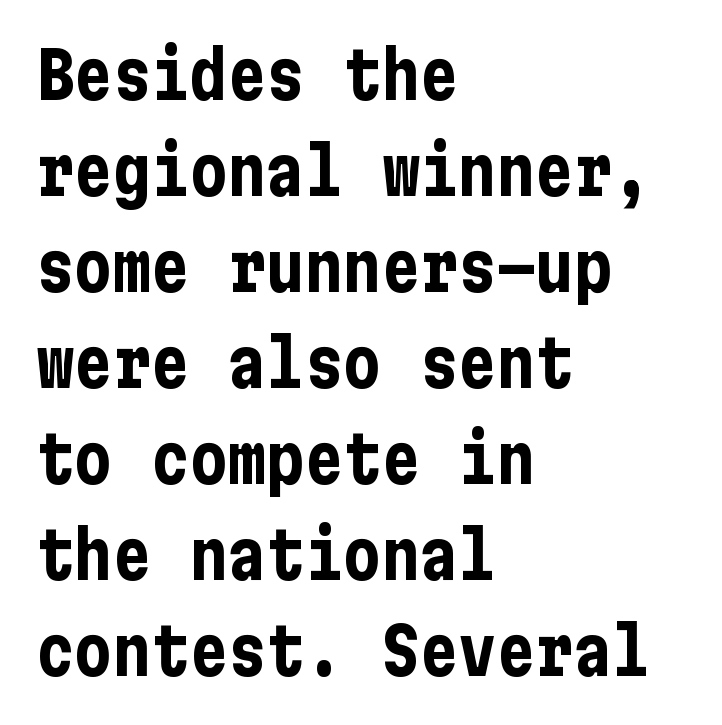
The image shows 64 px bold, condensed sans-serif type, upright; set left-aligned, normal line spacing (1.5x), normal letter spacing, not underlined; low stroke contrast and a medium x-height.
